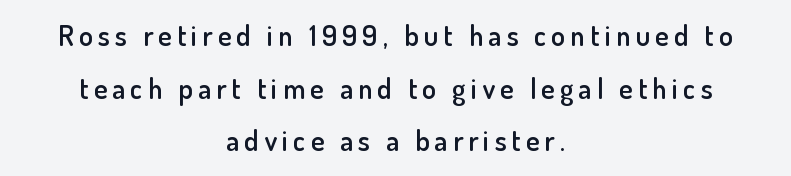
{"serif": "no", "italic": "no", "bold": "semi", "weight": "semibold", "width": "normal", "stroke_contrast": "low", "x_height": "small", "monospaced": "no", "underline": "no", "align": "center", "line_spacing_ratio": 1.88, "glyph_px": 28}
